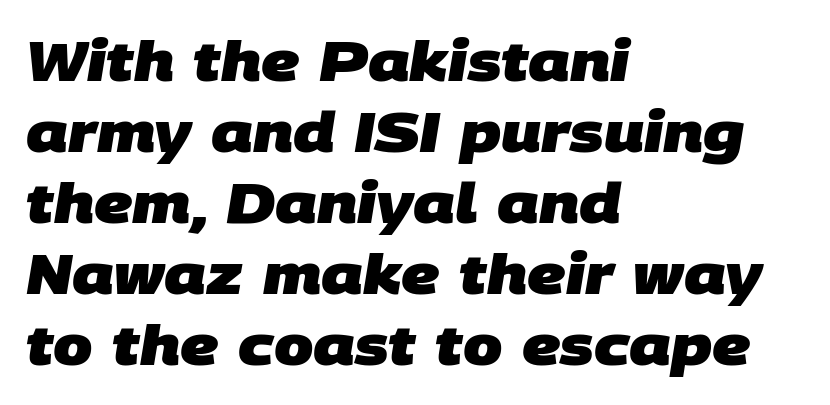
The image shows 56 px heavy sans-serif type; set left-aligned, normal line spacing (1.27x), normal letter spacing, not underlined; low stroke contrast and a large x-height.
